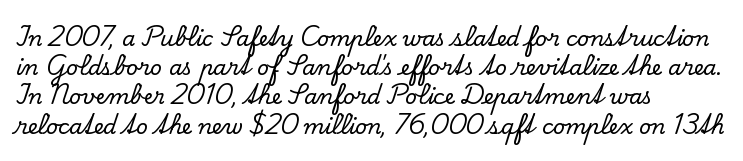
Each word holds together tightly as a unit, with standard inter-letter gaps. Left-aligned paragraph, ragged on the right. The vertical gap from one line to the next is medium. Check the space under the baseline: it is left empty.
